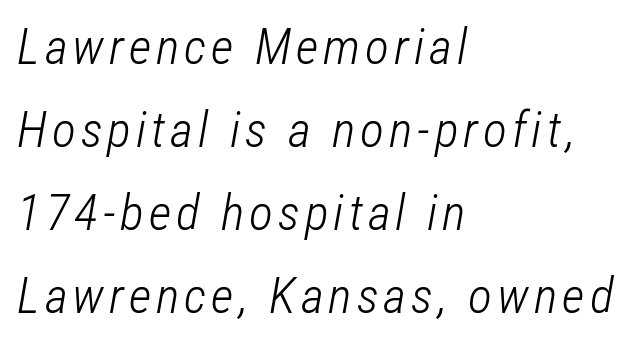
{"italic": "yes", "lean": "right", "slant_degrees": 12, "bold": "no", "weight": "light", "width": "condensed", "stroke_contrast": "low", "x_height": "medium", "monospaced": "no", "underline": "no", "align": "left", "line_spacing": "normal", "line_spacing_ratio": 1.66, "glyph_px": 50}
